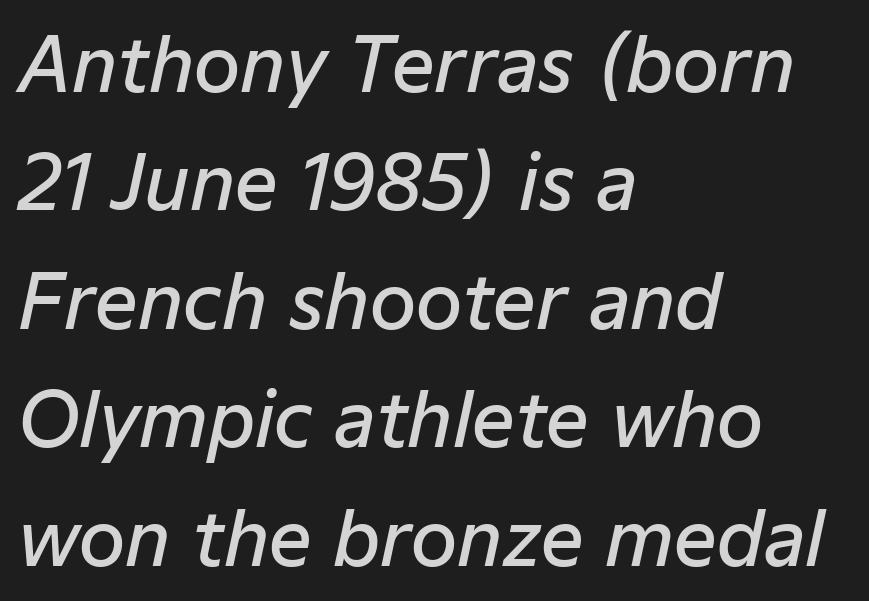
The image shows 75 px semibold type, italic (leaning right); set left-aligned, normal line spacing (1.58x), normal letter spacing, not underlined; low stroke contrast and a medium x-height.
